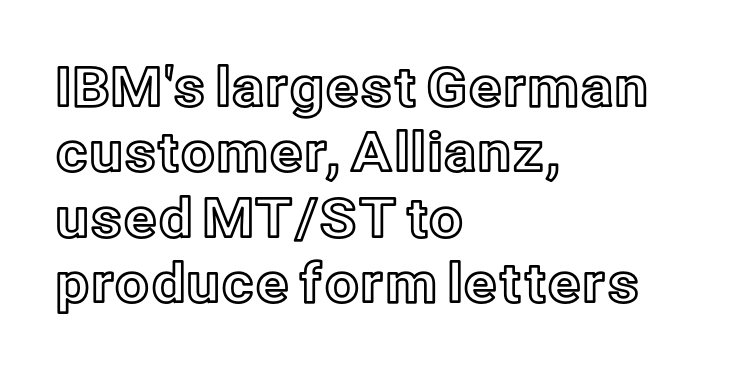
Q: Is the text italic (slanted)? A: No, it is upright.
Q: Is the text underlined? A: No.
Q: How is the paragraph aligned? A: Left-aligned.
Q: Is the spacing between letters normal or unusually wide? A: Normal.
Q: Width (condensed, normal, or wide)? A: Normal.
Q: x-height? A: Medium.
Q: Monospaced? A: No.
